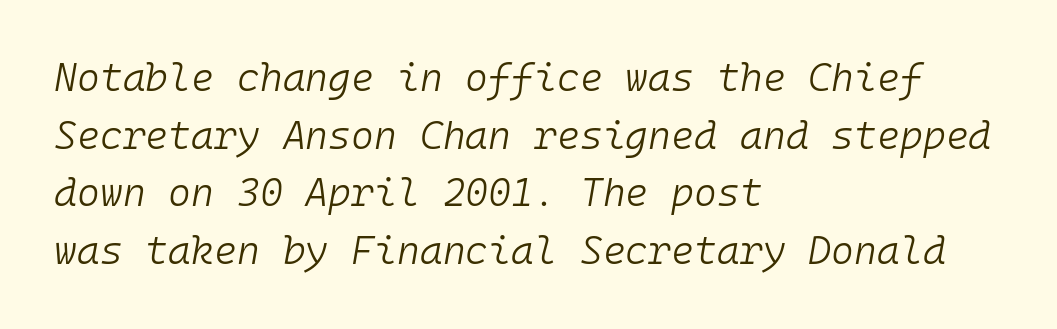
The passage shown is not bold in any degree. It's the slanting kind of type. This sample has the even, mechanical cadence of fixed-width lettering. All the whitespace from short lines collects on the right. The gaps between neighbouring characters are ordinary and unremarkable.
